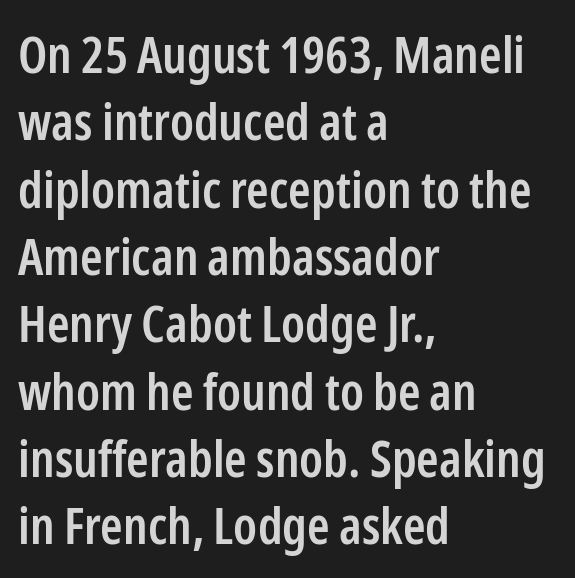
{"serif": "no", "italic": "no", "bold": "semi", "weight": "semibold", "width": "condensed", "stroke_contrast": "low", "x_height": "medium", "monospaced": "no", "underline": "no", "align": "left", "line_spacing": "normal", "line_spacing_ratio": 1.32, "letter_spacing": "normal", "letter_spacing_em": 0.0, "glyph_px": 51}
